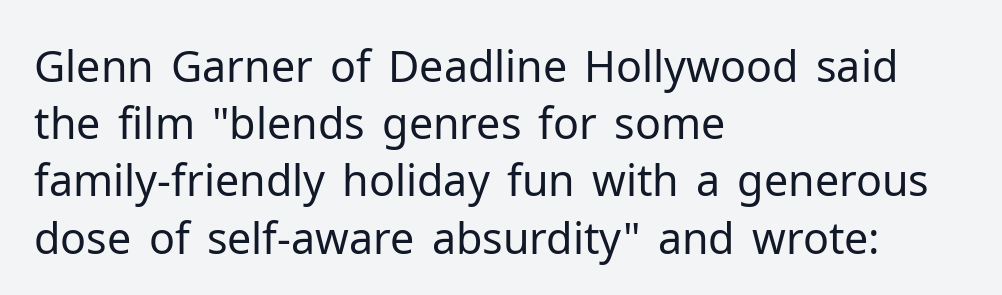
Nothing heavy about these letters — not bold at all. Honestly, there is no underline to notice here at all. Is there any slant? The stems are plumb. Look at the tracking — it's just the regular setting, nothing added. The rag falls on the right side of this text block.
